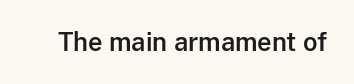
The image shows 25 px text type, upright; set normal letter spacing, not underlined.
